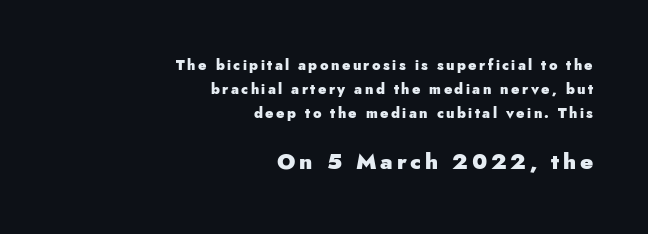
Q: Is the text bold? A: Yes.
Q: Is the text italic (slanted)? A: No, it is upright.
Q: Is the text underlined? A: No.
Q: How is the paragraph aligned? A: Right-aligned.
Q: Which block of text is set in a larger size, the first (top) or the second (bottom)? A: The second (bottom) one.
